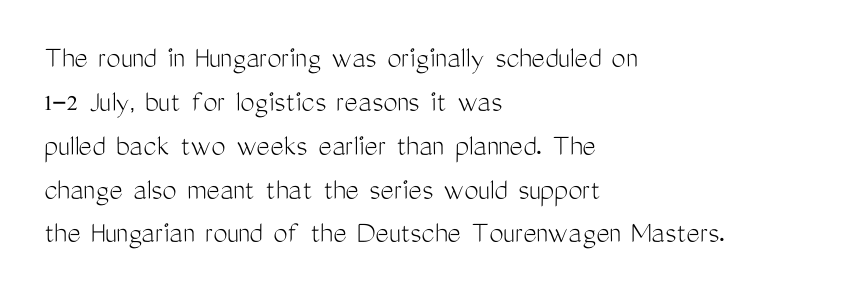
{"serif": "no", "italic": "no", "bold": "no", "weight": "light", "width": "condensed", "stroke_contrast": "medium", "x_height": "medium", "monospaced": "no", "underline": "no", "align": "left", "line_spacing": "normal", "line_spacing_ratio": 1.37, "letter_spacing": "normal", "letter_spacing_em": 0.0, "glyph_px": 32}
